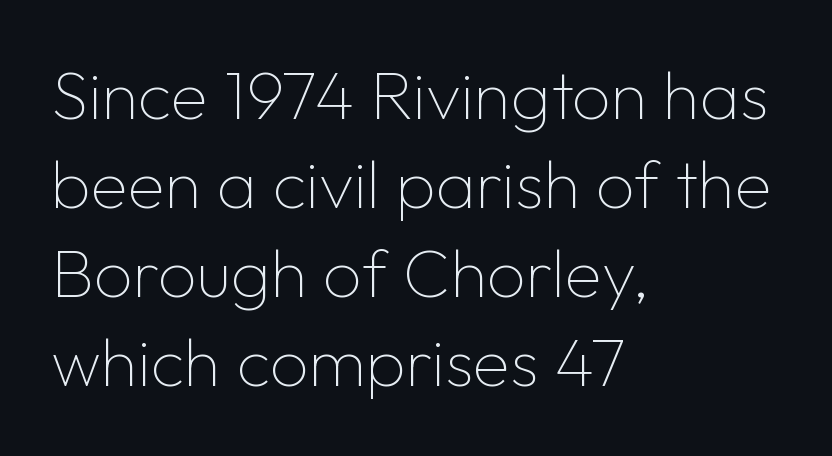
Does the copy run flush right? No — it runs flush left. What's the leading like? Ordinary, nothing unusual. Honestly, the letter spacing is just normal — you wouldn't notice it. The strip under each line holds only bare page.
